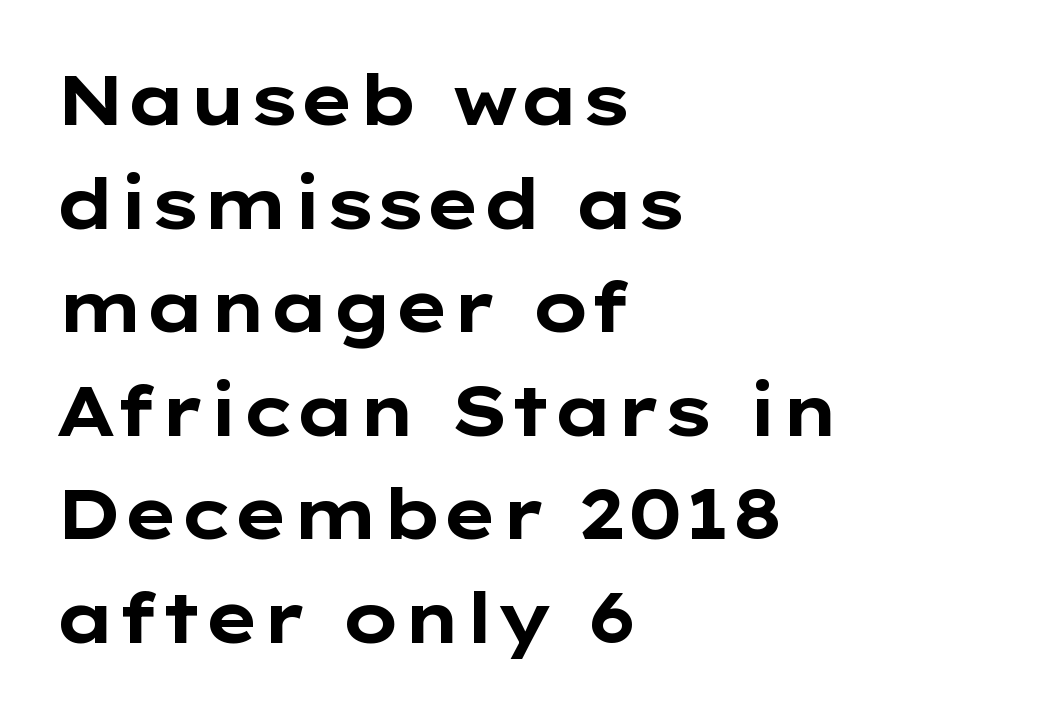
The image shows 70 px bold, wide sans-serif type, upright; set left-aligned, normal line spacing (1.48x), normal letter spacing, not underlined; low stroke contrast and a medium x-height.
